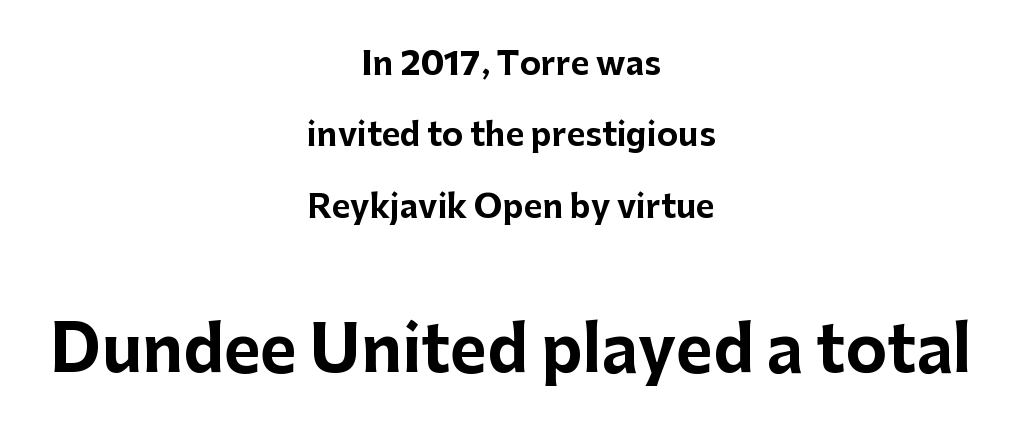
The image shows 63 px bold sans-serif type, upright; set centered, loose line spacing (2.23x), normal letter spacing, not underlined; the second (bottom) block is 1.97x larger; low stroke contrast and a medium x-height.
